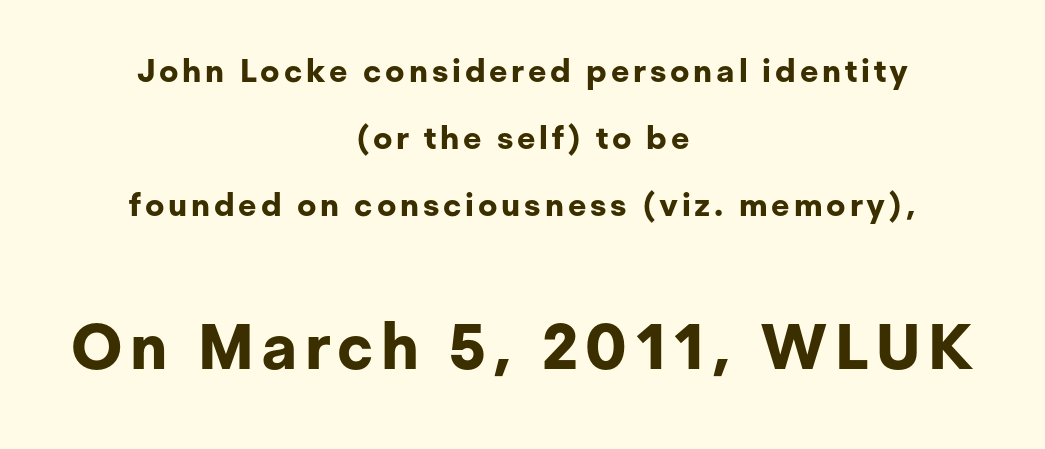
Q: Is the text bold? A: Yes.
Q: Is the text italic (slanted)? A: No, it is upright.
Q: Is the typeface a serif or a sans-serif typeface? A: Sans-serif.
Q: Is the text underlined? A: No.
Q: How is the paragraph aligned? A: Centered.
Q: Is the spacing between lines tight, normal or loose? A: Loose.
Q: Which block of text is set in a larger size, the first (top) or the second (bottom)? A: The second (bottom) one.
Q: Width (condensed, normal, or wide)? A: Normal.
Q: Stroke contrast? A: Low.
Q: x-height? A: Medium.
Q: Monospaced? A: No.
